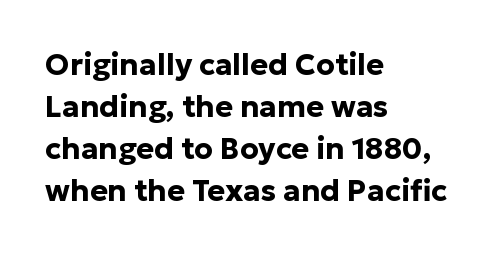
Q: Is the text bold? A: Yes.
Q: Is the text italic (slanted)? A: No, it is upright.
Q: Is the typeface a serif or a sans-serif typeface? A: Sans-serif.
Q: Is the text underlined? A: No.
Q: How is the paragraph aligned? A: Left-aligned.
Q: Is the spacing between letters normal or unusually wide? A: Normal.
Q: Is the spacing between lines tight, normal or loose? A: Normal.
Q: Width (condensed, normal, or wide)? A: Normal.
Q: Stroke contrast? A: Low.
Q: x-height? A: Medium.
Q: Monospaced? A: No.
